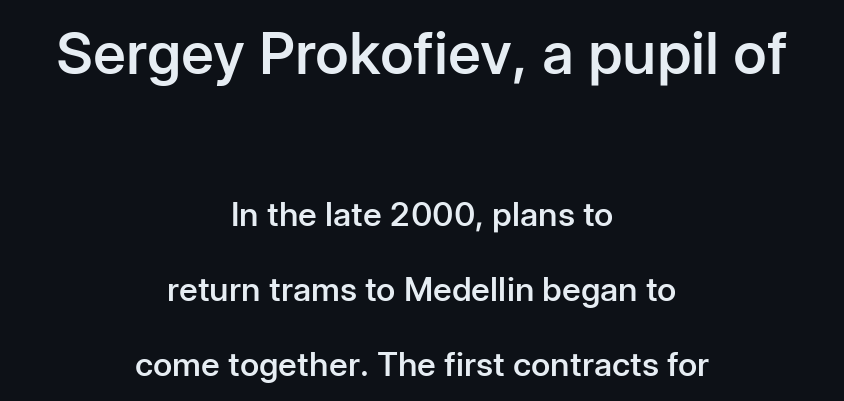
The image shows 58 px semibold sans-serif type, upright; set centered, loose line spacing (2.26x), normal letter spacing, not underlined; the first (top) block is 1.76x larger; low stroke contrast and a medium x-height.
